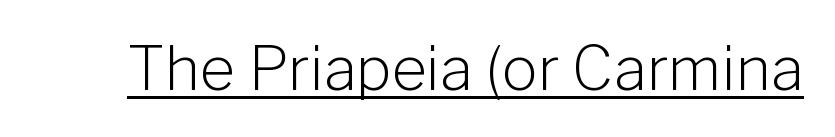
Q: Is the text bold? A: No.
Q: Is the text italic (slanted)? A: No, it is upright.
Q: Is the typeface a serif or a sans-serif typeface? A: Sans-serif.
Q: Is the text underlined? A: Yes.
Q: Is the spacing between letters normal or unusually wide? A: Normal.
Q: Width (condensed, normal, or wide)? A: Normal.
Q: Stroke contrast? A: Low.
Q: x-height? A: Medium.
Q: Monospaced? A: No.
